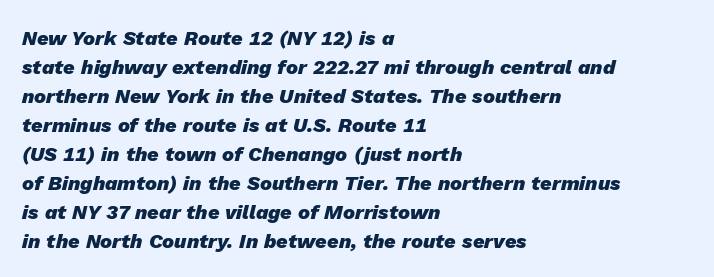
{"italic": "yes", "lean": "right", "slant_degrees": 13, "bold": "yes", "underline": "no", "align": "left", "line_spacing": "normal", "line_spacing_ratio": 1.45, "letter_spacing": "normal", "letter_spacing_em": 0.0, "glyph_px": 20}
